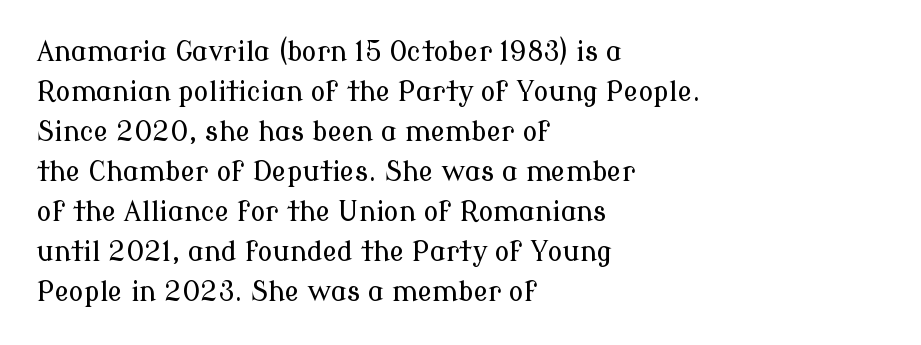
Regular leading. The zone under the glyphs is completely vacant. Italic? Not at all — the glyphs are vertical. A typesetter would call this zero additional tracking. Leftover space on each line is placed entirely after the last word.
